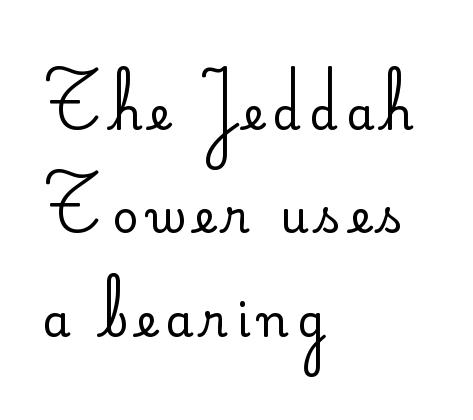
Is this a fixed-width face? No — the glyphs have proportional, varying widths. These lines are composed in type without serifs. Anything drawn beneath the words? Only blank space. Baseline-to-baseline distance is far greater than the letter height. Unbolded letterforms with no extra heft.
